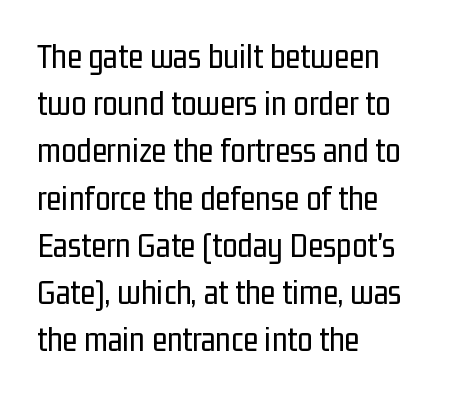
Stroke thickness stays within the range of a standard reading face or lighter. Bare-footed words on every line. A classic flush-left, rag-right setting is used for this passage. Is there any slant? The stems are plumb.
